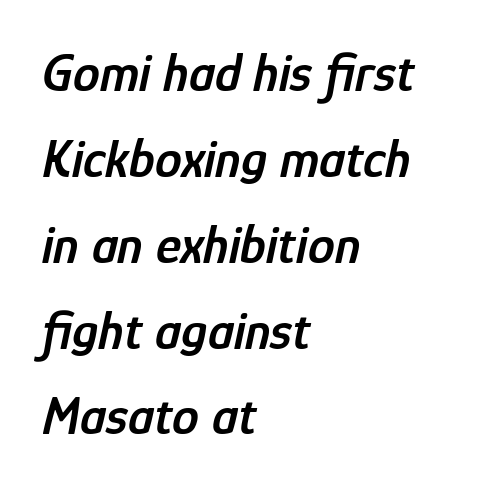
Emphasis by weight is partial: semibold. The text carries the slant typical of an italic or oblique font. This sample has the flowing, uneven cadence of proportional lettering. Inter-character spacing is left at the font's built-in metrics. Beneath every word, the page is bare.
